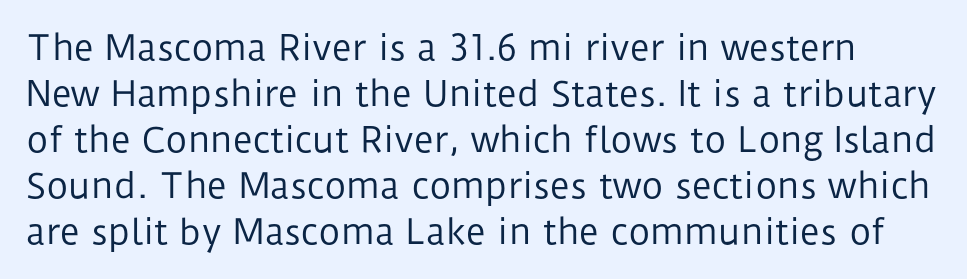
Proportional: the letters do not fall into vertical columns. The font's upright variant was chosen for this text. The line texture is even and compact thanks to regular tracking. Letters have the restrained weight of plain body copy at most. Each letter's strokes conclude bluntly, with no projecting serifs. Regular leading.
